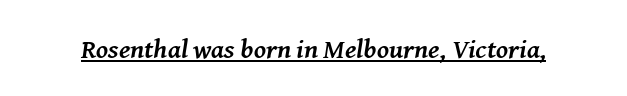
The image shows 27 px bold type, italic (leaning right); set normal letter spacing, underlined.
